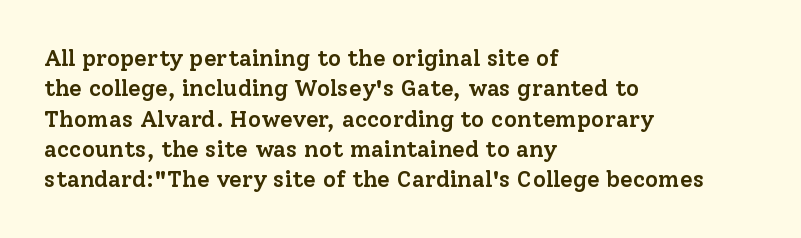
The image shows 23 px text type, upright; set left-aligned, normal line spacing (1.32x), normal letter spacing, not underlined.
